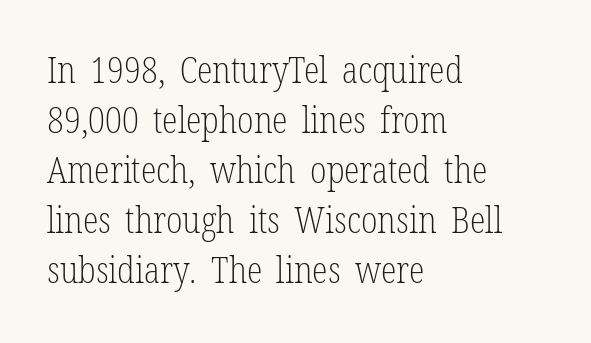
The image shows 36 px light, condensed serif type, upright; set left-aligned, normal line spacing (1.39x), normal letter spacing, not underlined; low stroke contrast and a medium x-height.
